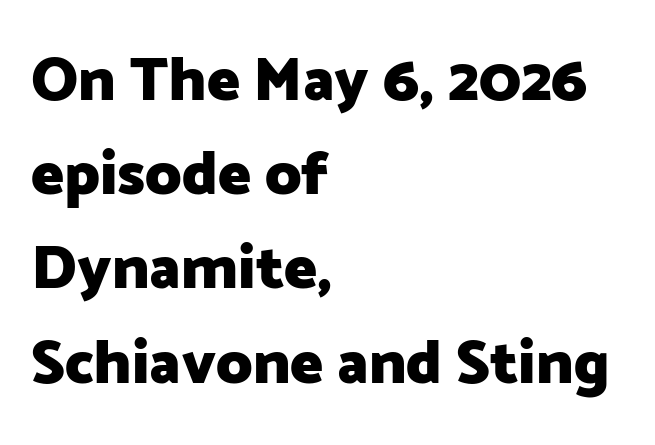
Q: Is the text bold? A: Yes.
Q: Is the text italic (slanted)? A: No, it is upright.
Q: Is the typeface a serif or a sans-serif typeface? A: Sans-serif.
Q: Is the text underlined? A: No.
Q: How is the paragraph aligned? A: Left-aligned.
Q: Is the spacing between letters normal or unusually wide? A: Normal.
Q: Is the spacing between lines tight, normal or loose? A: Normal.
Q: Width (condensed, normal, or wide)? A: Normal.
Q: Stroke contrast? A: Low.
Q: x-height? A: Medium.
Q: Monospaced? A: No.
